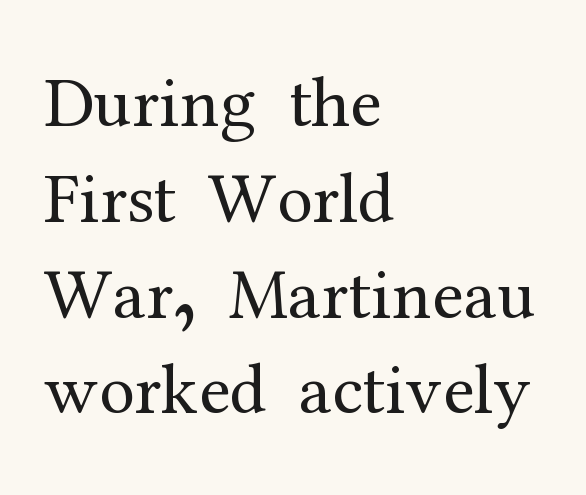
{"serif": "yes", "italic": "no", "bold": "no", "weight": "regular", "width": "normal", "stroke_contrast": "medium", "x_height": "medium", "monospaced": "no", "underline": "no", "align": "left", "line_spacing": "normal", "line_spacing_ratio": 1.33, "letter_spacing": "normal", "letter_spacing_em": 0.0, "glyph_px": 72}
